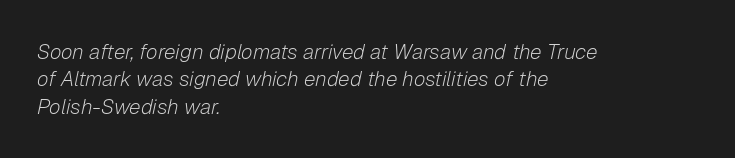
Q: Is the text bold? A: No.
Q: Is the text italic (slanted)? A: Yes, it leans right by about 12 degrees.
Q: Is the text underlined? A: No.
Q: How is the paragraph aligned? A: Left-aligned.
Q: Is the spacing between letters normal or unusually wide? A: Normal.
Q: Is the spacing between lines tight, normal or loose? A: Normal.
